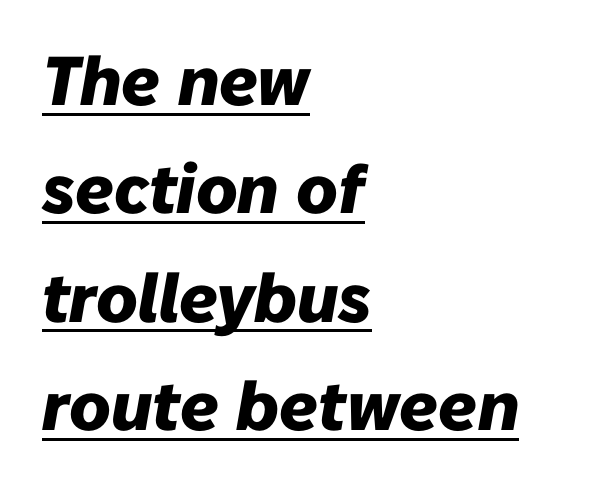
{"italic": "yes", "lean": "right", "slant_degrees": 10, "bold": "yes", "weight": "heavy", "width": "normal", "stroke_contrast": "low", "x_height": "medium", "monospaced": "no", "underline": "yes", "align": "left", "line_spacing": "normal", "line_spacing_ratio": 1.57, "letter_spacing": "normal", "letter_spacing_em": 0.0, "glyph_px": 69}
